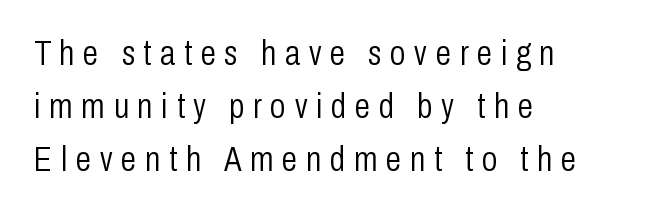
Inter-character spacing is expanded well beyond the font's built-in metrics. The letters look calm and open, with moderate or lighter stems. Grotesque or geometric, the face here clearly has no serifs. In terms of leading, this rendering sits right in the middle.
